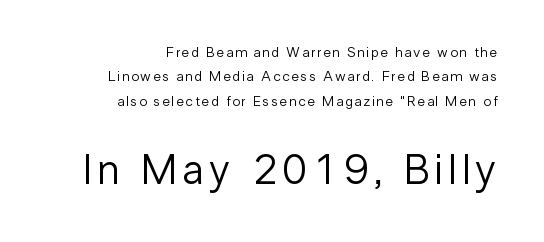
Larger block? The one below; the one above is distinctly smaller. Decoration check: the copy has no underline. This is not heavy type; no bold has been used. Is this a fixed-width face? No — the glyphs have proportional, varying widths. Typographically, this falls in the sans-serif category.
